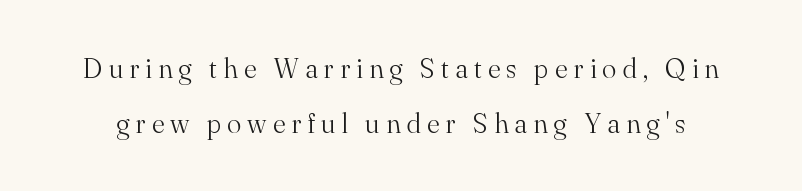
How would I describe the line gaps? Wide and relaxed. The typesetting does not lean heavy: it is not bold. Inter-character spacing is expanded well beyond the font's built-in metrics. The area under the type is left untouched. You can tell it's not italic because the verticals are truly vertical.
